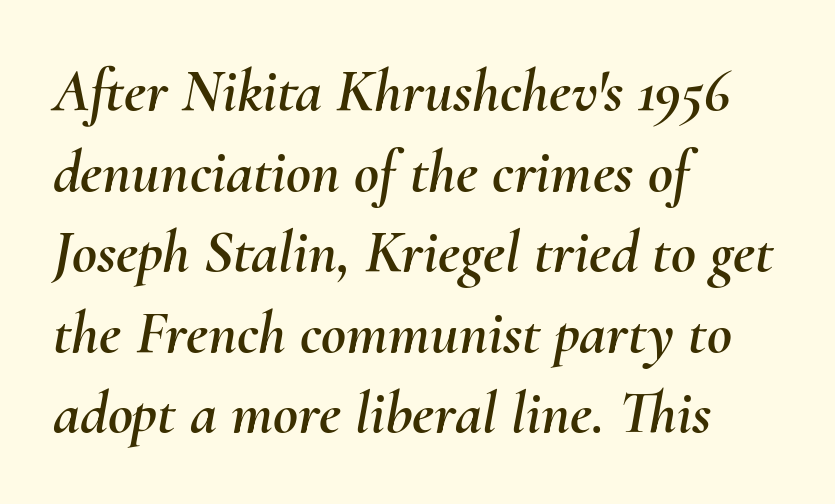
{"italic": "yes", "lean": "right", "slant_degrees": 10, "width": "normal", "stroke_contrast": "medium", "x_height": "small", "monospaced": "no", "underline": "no", "align": "left", "line_spacing": "normal", "line_spacing_ratio": 1.32, "letter_spacing": "normal", "letter_spacing_em": 0.0, "glyph_px": 61}
